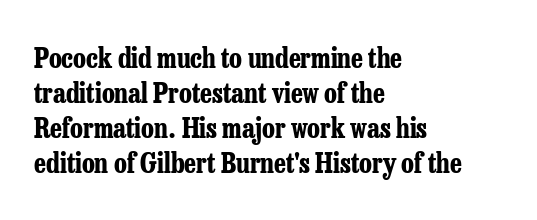
{"italic": "no", "bold": "yes", "underline": "no", "align": "left", "line_spacing": "normal", "line_spacing_ratio": 1.3, "letter_spacing": "normal", "letter_spacing_em": 0.0, "glyph_px": 27}
